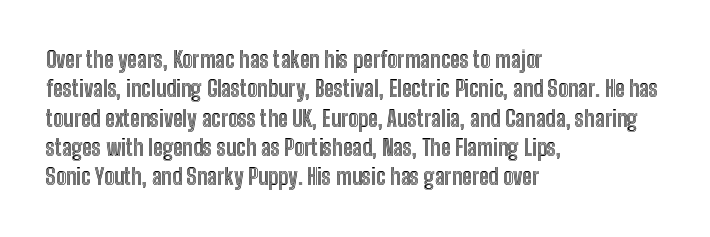
Glyph-to-glyph distance matches everyday printed text. If you drew a ruler down the left edge, every line would touch it. The letters stand upright; this is a roman face. No word sits above an underline. The line-height multiplier appears to be the usual default.
